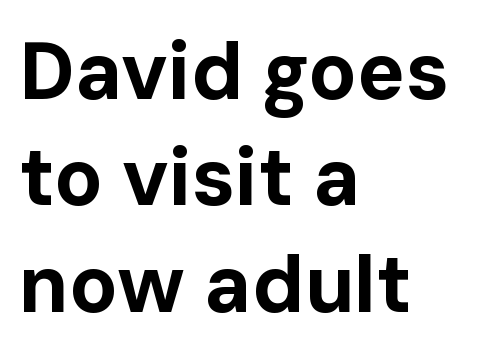
{"serif": "no", "italic": "no", "bold": "yes", "weight": "bold", "width": "normal", "stroke_contrast": "low", "x_height": "medium", "monospaced": "no", "underline": "no", "align": "left", "line_spacing": "normal", "line_spacing_ratio": 1.33, "letter_spacing": "normal", "letter_spacing_em": 0.0, "glyph_px": 80}
